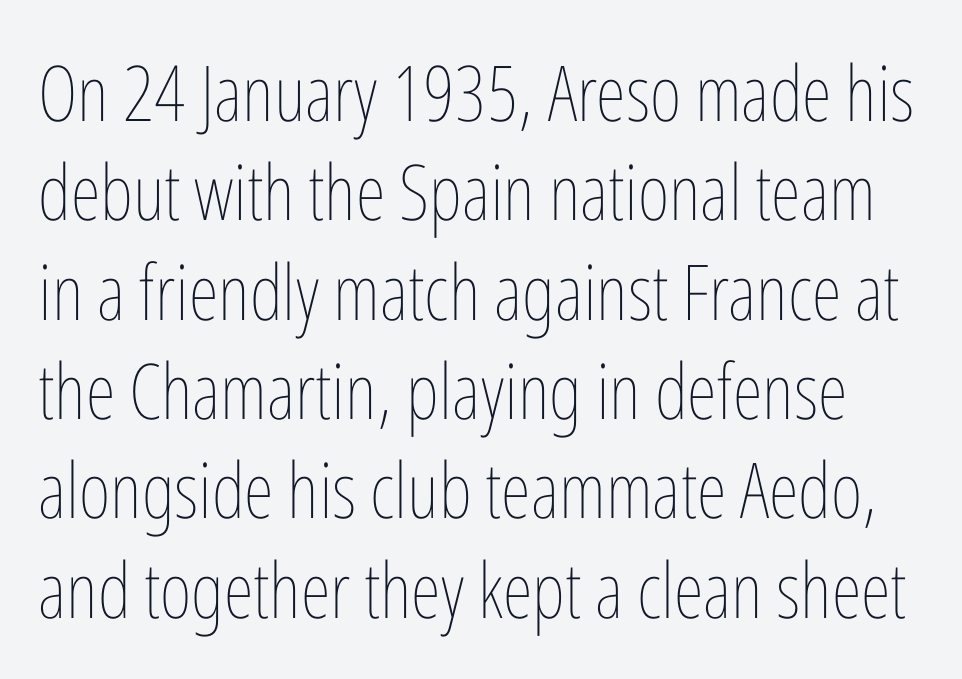
Q: Is the text bold? A: No.
Q: Is the text italic (slanted)? A: No, it is upright.
Q: Is the text underlined? A: No.
Q: Is the spacing between letters normal or unusually wide? A: Normal.
Q: Is the spacing between lines tight, normal or loose? A: Normal.
Q: Width (condensed, normal, or wide)? A: Condensed.
Q: Stroke contrast? A: Low.
Q: x-height? A: Medium.
Q: Monospaced? A: No.
